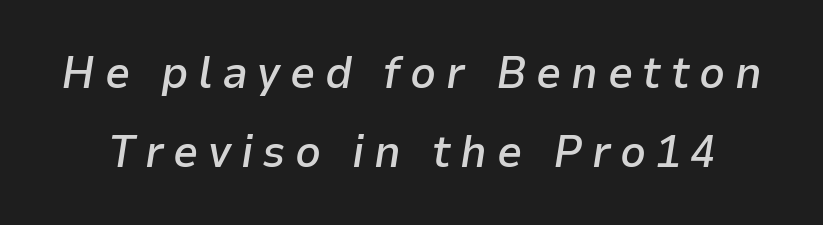
Q: Is the text bold? A: Semi-bold.
Q: Is the text italic (slanted)? A: Yes, it leans right by about 9 degrees.
Q: Is the text underlined? A: No.
Q: Is the spacing between letters normal or unusually wide? A: Unusually wide.
Q: Width (condensed, normal, or wide)? A: Normal.
Q: Stroke contrast? A: Low.
Q: x-height? A: Medium.
Q: Monospaced? A: No.
